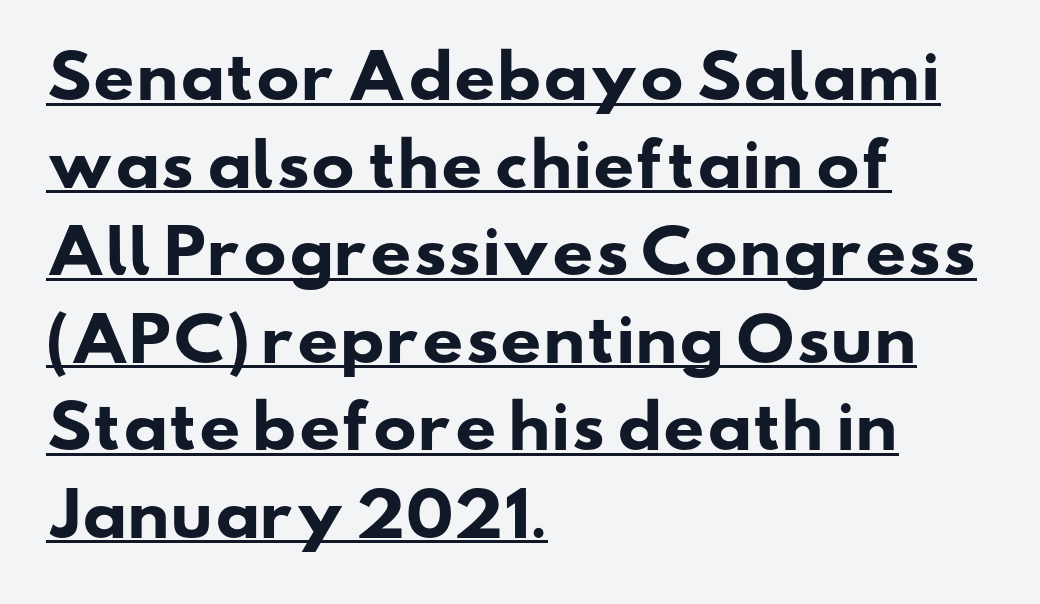
{"serif": "no", "bold": "yes", "weight": "heavy", "width": "wide", "stroke_contrast": "low", "x_height": "small", "monospaced": "no", "underline": "yes", "align": "left", "line_spacing": "normal", "line_spacing_ratio": 1.51, "letter_spacing": "normal", "letter_spacing_em": 0.0, "glyph_px": 58}
